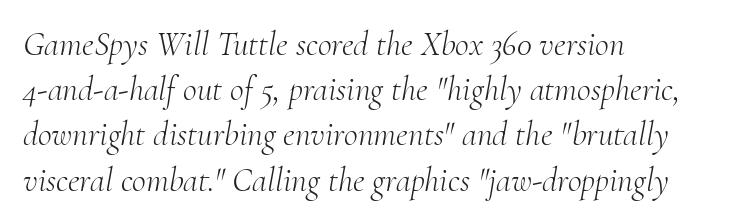
{"serif": "yes", "italic": "yes", "lean": "right", "slant_degrees": 10, "bold": "no", "weight": "light", "width": "normal", "stroke_contrast": "medium", "x_height": "small", "monospaced": "no", "underline": "no", "align": "left", "line_spacing": "normal", "line_spacing_ratio": 1.33, "letter_spacing": "normal", "letter_spacing_em": 0.0, "glyph_px": 34}
